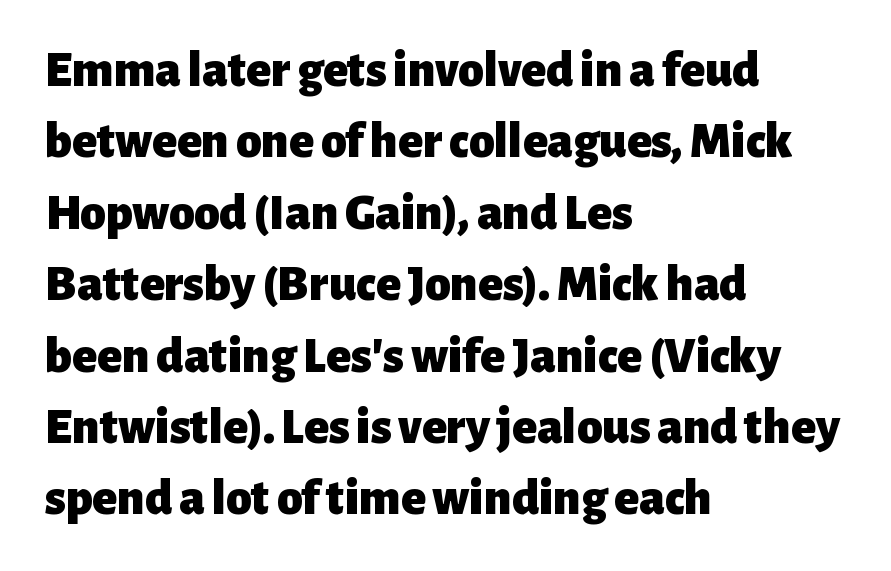
{"serif": "no", "italic": "no", "bold": "yes", "weight": "heavy", "width": "normal", "stroke_contrast": "low", "x_height": "medium", "monospaced": "no", "underline": "no", "align": "left", "line_spacing": "normal", "line_spacing_ratio": 1.4, "letter_spacing": "normal", "letter_spacing_em": 0.0, "glyph_px": 51}
